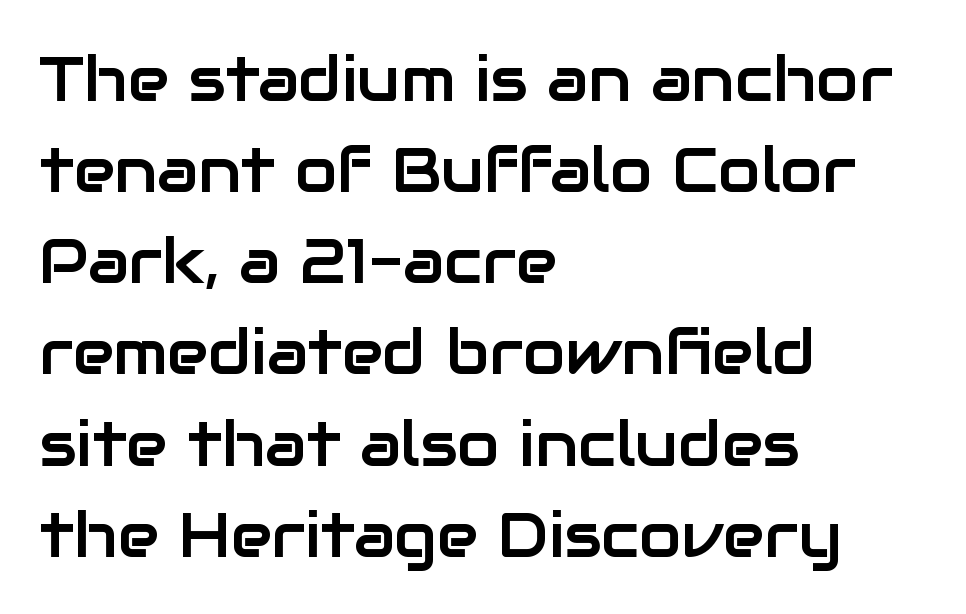
Q: Is the text italic (slanted)? A: No, it is upright.
Q: Is the typeface a serif or a sans-serif typeface? A: Sans-serif.
Q: Is the text underlined? A: No.
Q: How is the paragraph aligned? A: Left-aligned.
Q: Is the spacing between letters normal or unusually wide? A: Normal.
Q: Is the spacing between lines tight, normal or loose? A: Normal.
Q: Width (condensed, normal, or wide)? A: Normal.
Q: Stroke contrast? A: Low.
Q: x-height? A: Medium.
Q: Monospaced? A: No.
